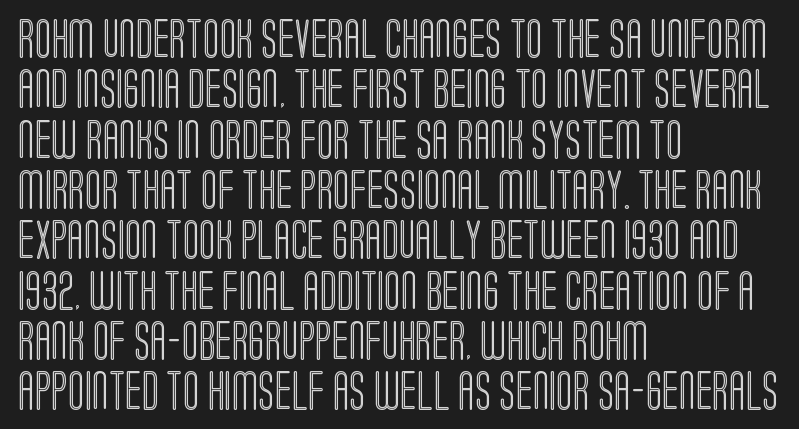
Character widths vary here, with narrow letters taking less room than wide ones. Style check: upright. Check the space under the baseline: it is left empty. Tracking value appears to be zero — textbook default spacing.
